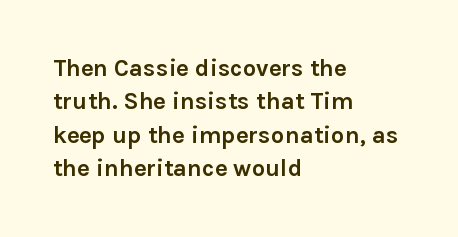
Q: Is the text bold? A: Yes.
Q: Is the text italic (slanted)? A: No, it is upright.
Q: Is the text underlined? A: No.
Q: How is the paragraph aligned? A: Left-aligned.
Q: Is the spacing between letters normal or unusually wide? A: Normal.
Q: Is the spacing between lines tight, normal or loose? A: Normal.
